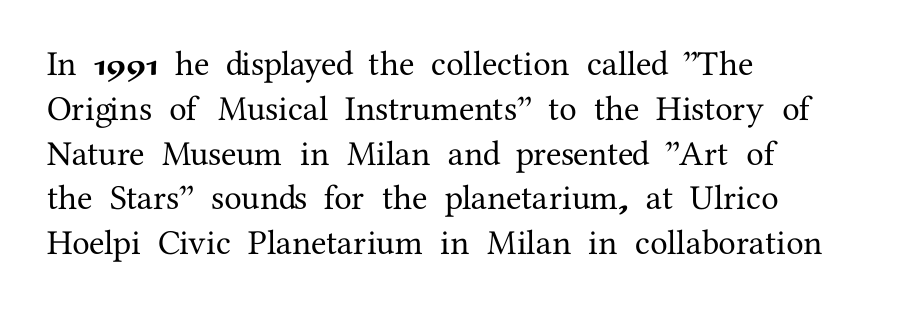
Q: Is the text italic (slanted)? A: No, it is upright.
Q: Is the typeface a serif or a sans-serif typeface? A: Serif.
Q: Is the text underlined? A: No.
Q: How is the paragraph aligned? A: Left-aligned.
Q: Is the spacing between letters normal or unusually wide? A: Normal.
Q: Is the spacing between lines tight, normal or loose? A: Normal.
Q: Width (condensed, normal, or wide)? A: Normal.
Q: Stroke contrast? A: Medium.
Q: x-height? A: Medium.
Q: Monospaced? A: No.
